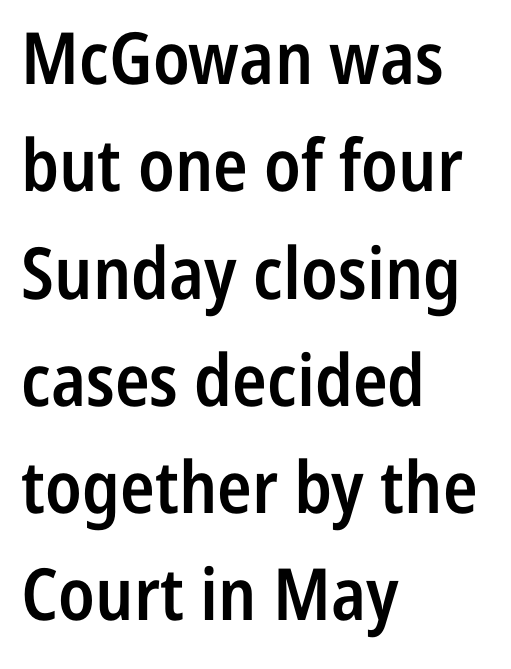
Q: Is the text bold? A: Semi-bold.
Q: Is the text italic (slanted)? A: No, it is upright.
Q: Is the typeface a serif or a sans-serif typeface? A: Sans-serif.
Q: Is the text underlined? A: No.
Q: How is the paragraph aligned? A: Left-aligned.
Q: Is the spacing between letters normal or unusually wide? A: Normal.
Q: Is the spacing between lines tight, normal or loose? A: Normal.
Q: Width (condensed, normal, or wide)? A: Condensed.
Q: Stroke contrast? A: Low.
Q: x-height? A: Medium.
Q: Monospaced? A: No.
